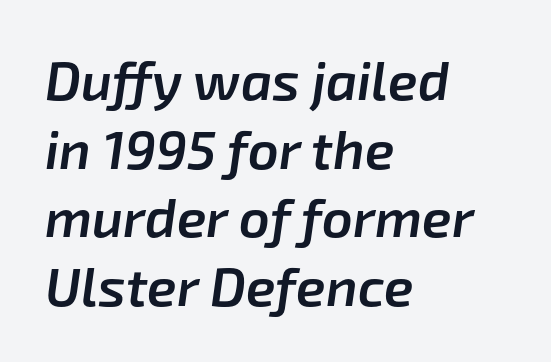
{"italic": "yes", "lean": "right", "slant_degrees": 8, "bold": "semi", "weight": "semibold", "width": "normal", "stroke_contrast": "low", "x_height": "medium", "monospaced": "no", "underline": "no", "align": "left", "line_spacing": "normal", "line_spacing_ratio": 1.27, "letter_spacing": "normal", "letter_spacing_em": 0.0, "glyph_px": 54}
